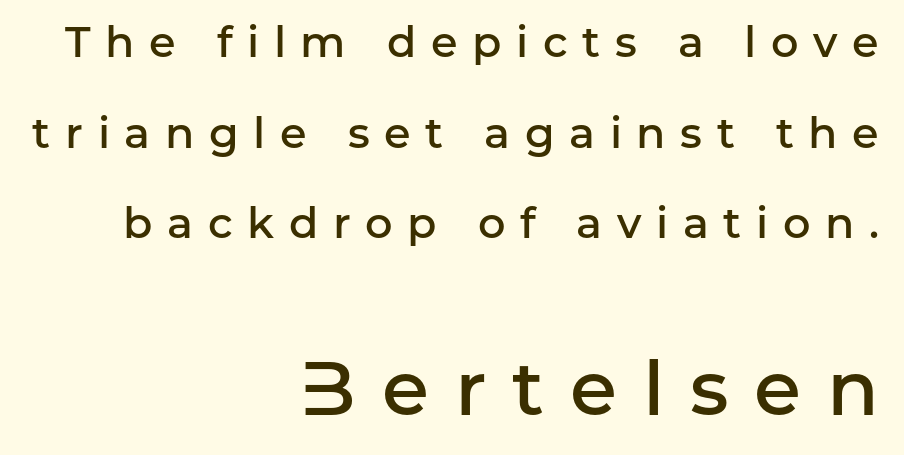
{"serif": "no", "italic": "no", "bold": "semi", "weight": "semibold", "width": "normal", "stroke_contrast": "low", "x_height": "medium", "monospaced": "no", "underline": "no", "align": "right", "line_spacing": "loose", "line_spacing_ratio": 2.11, "letter_spacing": "wide", "letter_spacing_em": 0.34, "larger_block": "second", "size_ratio": 1.77, "glyph_px": 76}
